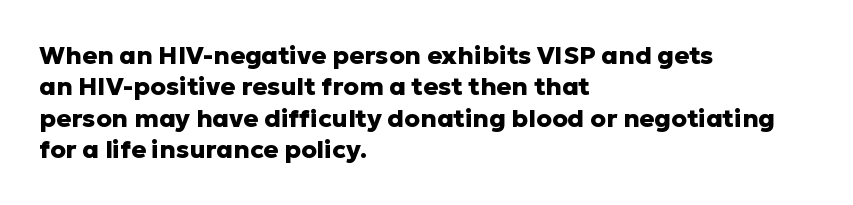
{"italic": "no", "bold": "yes", "underline": "no", "align": "left", "line_spacing": "normal", "line_spacing_ratio": 1.26, "letter_spacing": "normal", "letter_spacing_em": 0.0, "glyph_px": 25}
